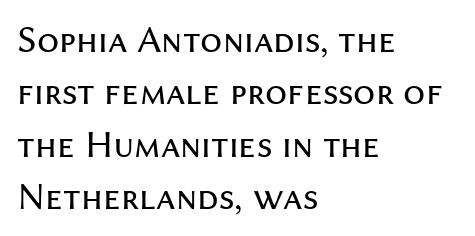
The image shows 39 px regular-weight sans-serif type, upright; set left-aligned, normal line spacing (1.34x), normal letter spacing, not underlined; medium stroke contrast and a medium x-height.
